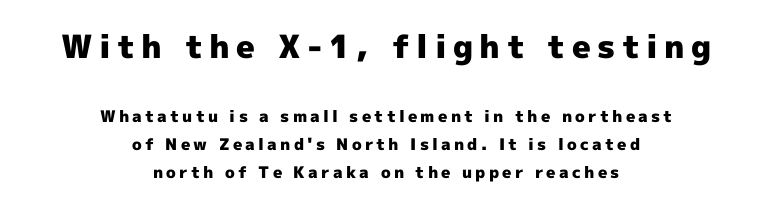
{"serif": "no", "italic": "no", "bold": "yes", "weight": "heavy", "width": "normal", "x_height": "medium", "monospaced": "no", "underline": "no", "align": "center", "line_spacing_ratio": 1.74, "letter_spacing": "wide", "letter_spacing_em": 0.2, "larger_block": "first", "size_ratio": 2.0, "glyph_px": 32}
